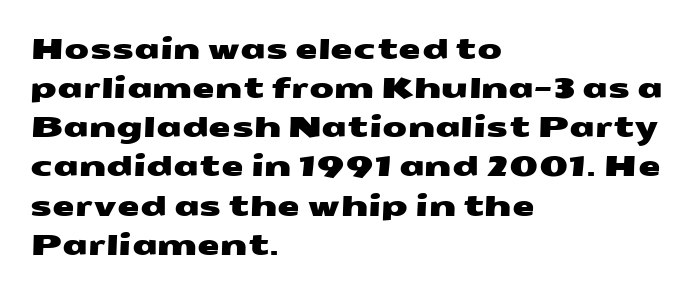
The image shows 29 px wide sans-serif type; set left-aligned, normal line spacing (1.35x), normal letter spacing, not underlined; medium stroke contrast and a medium x-height.
